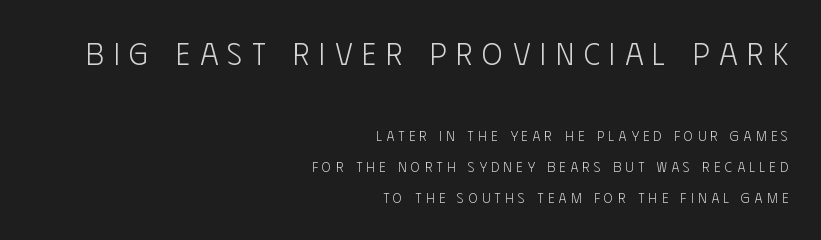
The image shows 31 px light, condensed sans-serif type, upright; set right-aligned, loose line spacing (2.21x), unusually wide letter spacing (+0.31 em), not underlined; the first (top) block is 2.21x larger; low stroke contrast and a large x-height.
